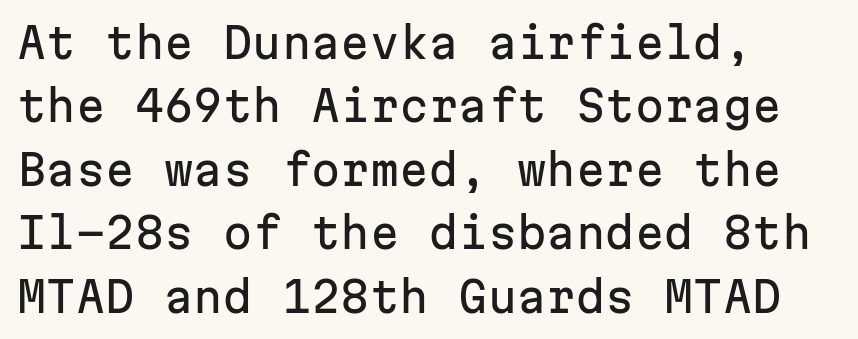
The image shows 42 px sans-serif type, upright, monospaced; set left-aligned, normal line spacing (1.51x), normal letter spacing, not underlined; low stroke contrast and a medium x-height.
